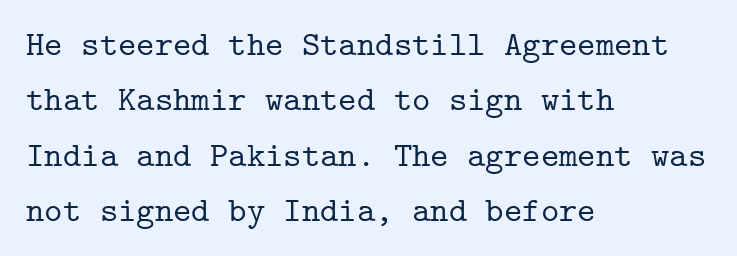
{"serif": "yes", "italic": "no", "width": "normal", "stroke_contrast": "low", "x_height": "medium", "monospaced": "yes", "underline": "no", "align": "left", "line_spacing": "normal", "line_spacing_ratio": 1.58, "letter_spacing": "normal", "letter_spacing_em": 0.0, "glyph_px": 35}
